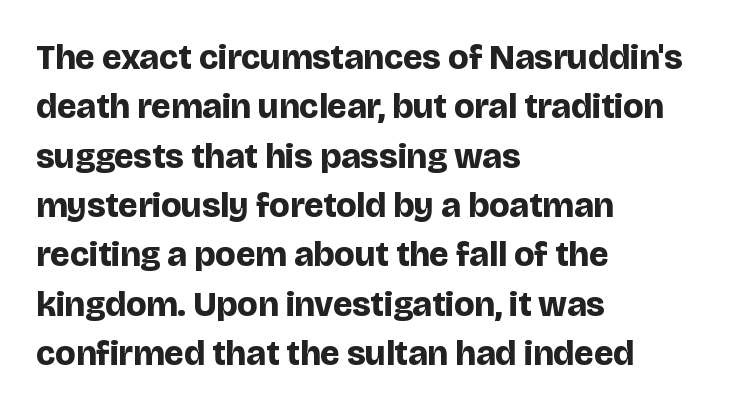
The image shows 35 px bold sans-serif type, upright; set left-aligned, normal line spacing (1.41x), normal letter spacing, not underlined; low stroke contrast and a large x-height.
